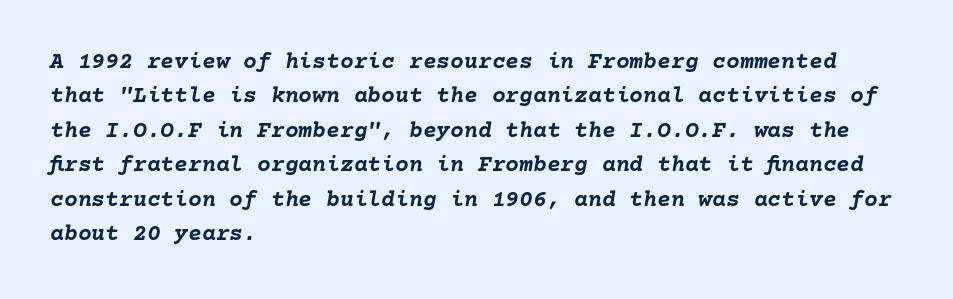
The image shows 23 px bold type, italic (leaning right); set left-aligned, normal line spacing (1.5x), normal letter spacing, not underlined.
